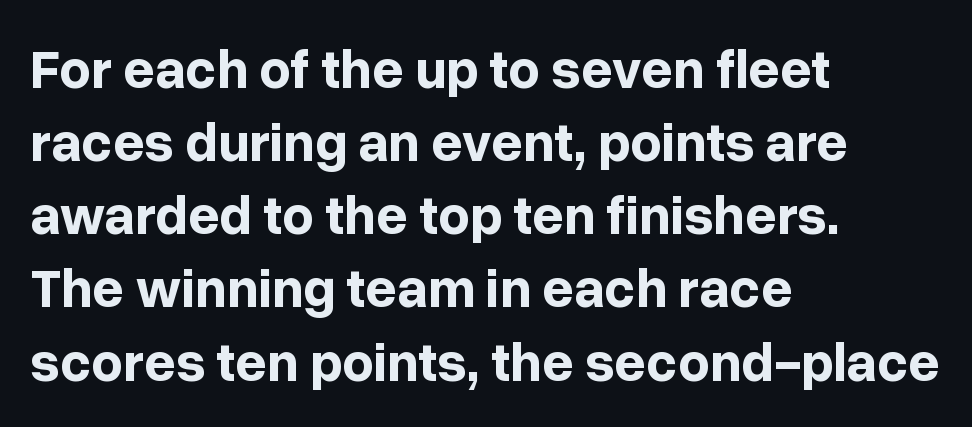
Q: Is the text bold? A: Yes.
Q: Is the text italic (slanted)? A: No, it is upright.
Q: Is the typeface a serif or a sans-serif typeface? A: Sans-serif.
Q: Is the text underlined? A: No.
Q: How is the paragraph aligned? A: Left-aligned.
Q: Is the spacing between letters normal or unusually wide? A: Normal.
Q: Is the spacing between lines tight, normal or loose? A: Normal.
Q: Width (condensed, normal, or wide)? A: Normal.
Q: Stroke contrast? A: Low.
Q: x-height? A: Medium.
Q: Monospaced? A: No.
